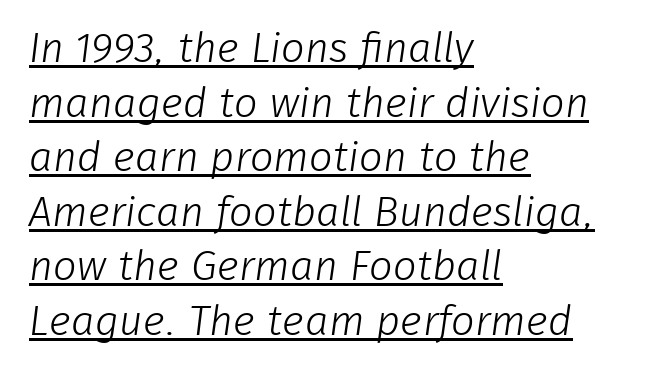
The letters carry no serifs — their stems end cleanly without finishing strokes. The passage shown is underscored from start to finish. A typesetter would call this proportional, since set widths differ per character. Caption: face not bold, strokes unweighted.
